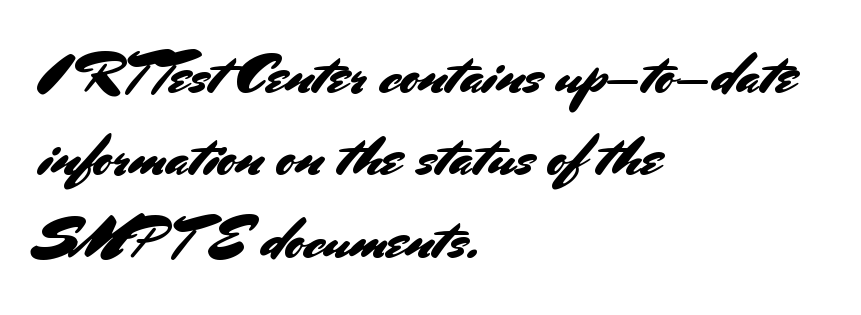
The image shows 58 px sans-serif type; set left-aligned, normal line spacing (1.42x), normal letter spacing, not underlined; medium stroke contrast and a small x-height.
